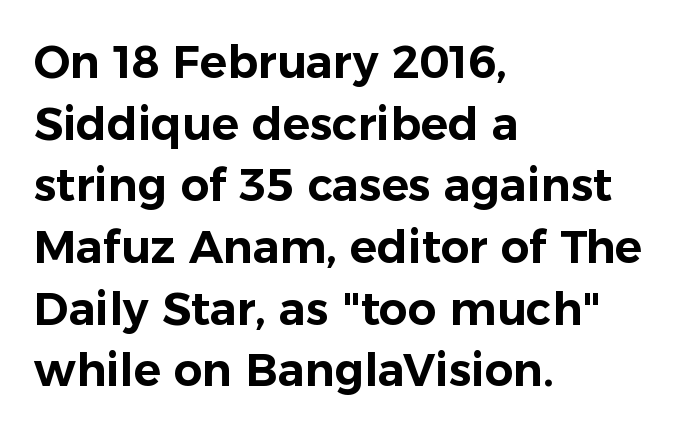
Default kerning and tracking; the words read as compact shapes. The lines in this sample share a left origin and differ only in where they stop. It's the straight-up-and-down kind of type. Here the designer chose a conventional face with non-uniform glyph widths. Regular leading. The typeface chosen for these lines omits serifs.
